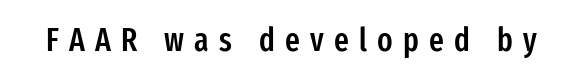
The image shows 32 px semibold, condensed sans-serif type, upright; set unusually wide letter spacing (+0.32 em), not underlined; low stroke contrast and a medium x-height.
